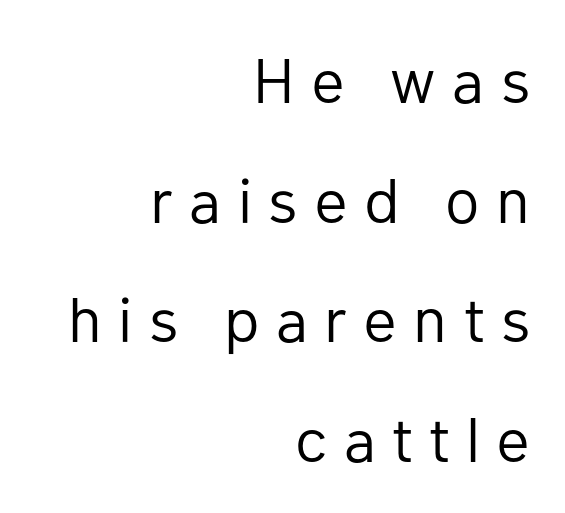
Q: Is the text bold? A: No.
Q: Is the text italic (slanted)? A: No, it is upright.
Q: Is the typeface a serif or a sans-serif typeface? A: Sans-serif.
Q: Is the text underlined? A: No.
Q: How is the paragraph aligned? A: Right-aligned.
Q: Is the spacing between letters normal or unusually wide? A: Unusually wide.
Q: Is the spacing between lines tight, normal or loose? A: Loose.
Q: Width (condensed, normal, or wide)? A: Normal.
Q: Stroke contrast? A: Low.
Q: x-height? A: Medium.
Q: Monospaced? A: No.
